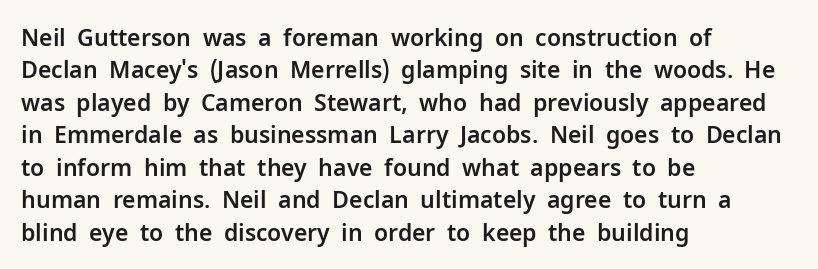
{"italic": "no", "underline": "no", "align": "left", "line_spacing": "normal", "line_spacing_ratio": 1.41, "letter_spacing": "normal", "letter_spacing_em": 0.0, "glyph_px": 23}
